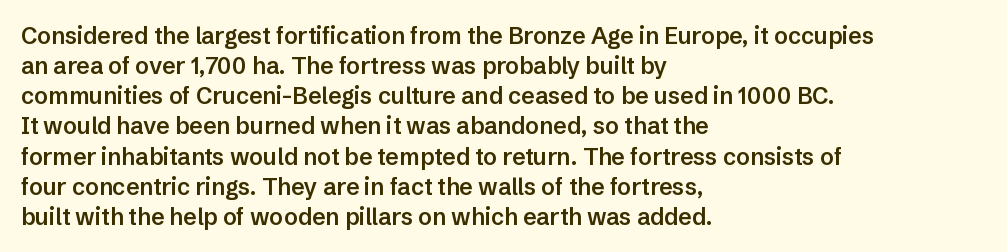
The image shows 23 px text type, upright; set left-aligned, normal line spacing (1.31x), normal letter spacing, not underlined.
